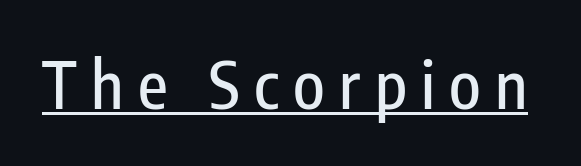
{"serif": "no", "italic": "no", "width": "condensed", "stroke_contrast": "low", "x_height": "medium", "monospaced": "no", "underline": "yes", "letter_spacing": "wide", "letter_spacing_em": 0.22, "glyph_px": 65}
